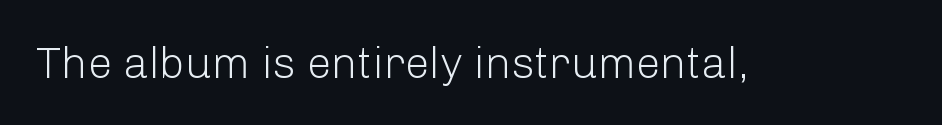
The image shows 44 px light sans-serif type, upright; set normal letter spacing, not underlined; low stroke contrast and a medium x-height.
